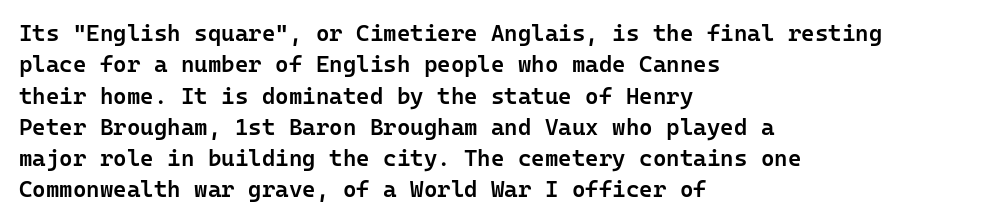
Q: Is the text bold? A: Semi-bold.
Q: Is the text italic (slanted)? A: No, it is upright.
Q: Is the text underlined? A: No.
Q: How is the paragraph aligned? A: Left-aligned.
Q: Is the spacing between letters normal or unusually wide? A: Normal.
Q: Is the spacing between lines tight, normal or loose? A: Normal.
